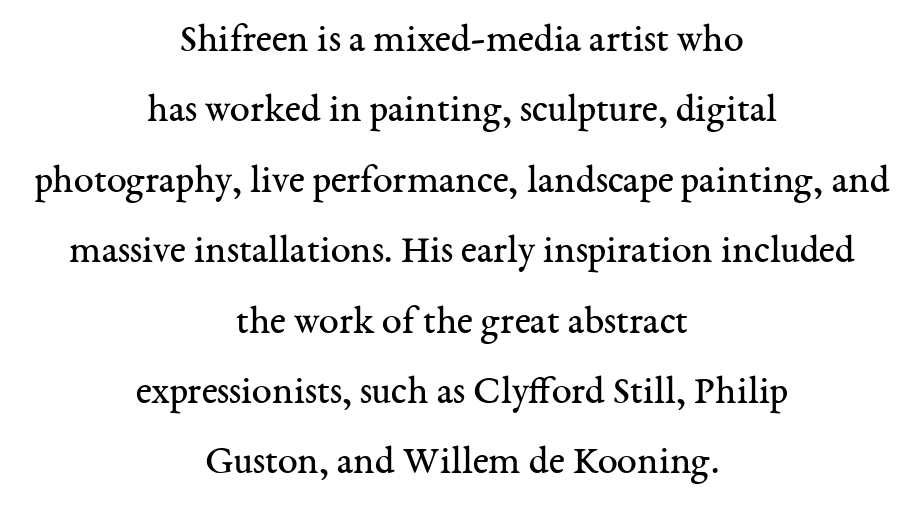
Q: Is the text bold? A: No.
Q: Is the text italic (slanted)? A: No, it is upright.
Q: Is the typeface a serif or a sans-serif typeface? A: Serif.
Q: Is the text underlined? A: No.
Q: How is the paragraph aligned? A: Centered.
Q: Is the spacing between letters normal or unusually wide? A: Normal.
Q: Width (condensed, normal, or wide)? A: Normal.
Q: Stroke contrast? A: Medium.
Q: x-height? A: Medium.
Q: Monospaced? A: No.
